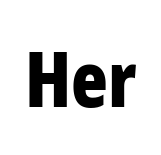
The image shows 76 px bold, condensed sans-serif type, upright; set normal letter spacing, not underlined; low stroke contrast and a medium x-height.
